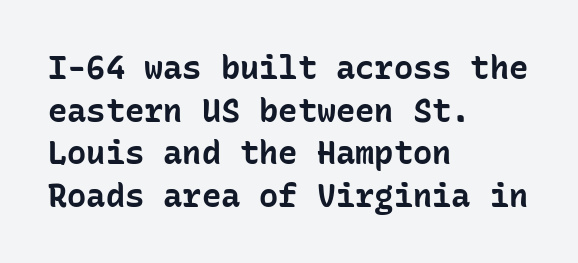
Q: Is the text bold? A: Yes.
Q: Is the text italic (slanted)? A: No, it is upright.
Q: Is the typeface a serif or a sans-serif typeface? A: Sans-serif.
Q: Is the text underlined? A: No.
Q: How is the paragraph aligned? A: Left-aligned.
Q: Is the spacing between letters normal or unusually wide? A: Normal.
Q: Is the spacing between lines tight, normal or loose? A: Normal.
Q: Width (condensed, normal, or wide)? A: Normal.
Q: Stroke contrast? A: Low.
Q: x-height? A: Medium.
Q: Monospaced? A: Yes.
